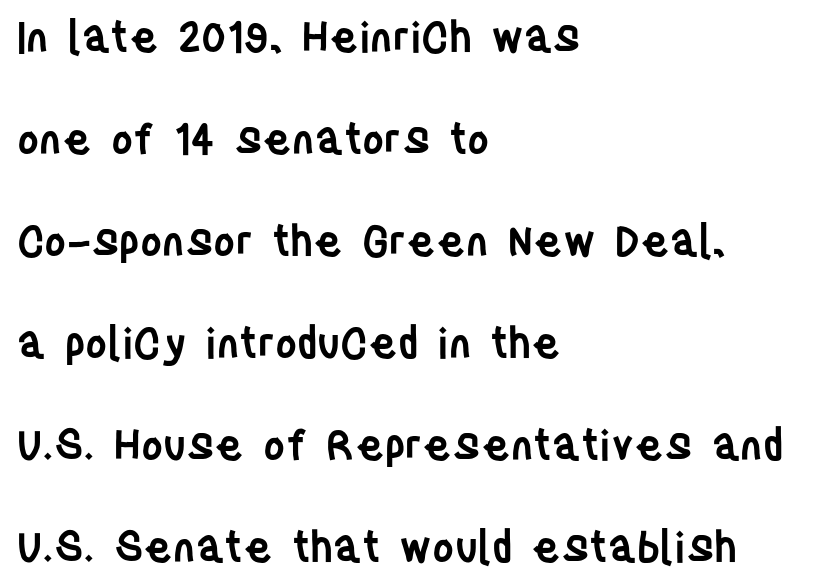
Q: Is the text bold? A: Semi-bold.
Q: Is the text italic (slanted)? A: No, it is upright.
Q: Is the typeface a serif or a sans-serif typeface? A: Sans-serif.
Q: Is the text underlined? A: No.
Q: How is the paragraph aligned? A: Left-aligned.
Q: Is the spacing between letters normal or unusually wide? A: Normal.
Q: Is the spacing between lines tight, normal or loose? A: Loose.
Q: Width (condensed, normal, or wide)? A: Condensed.
Q: Stroke contrast? A: Low.
Q: x-height? A: Large.
Q: Monospaced? A: No.
